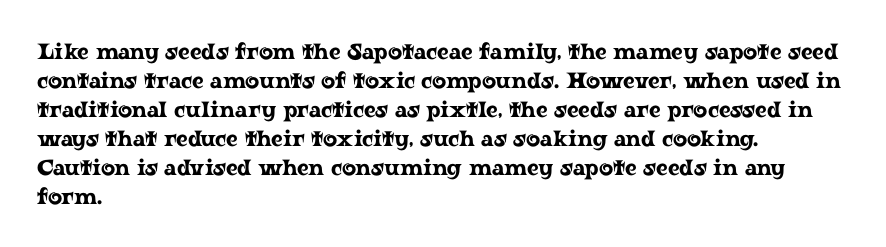
It's the straight-up-and-down kind of type. The horizontal fit of the characters is conventional and even. These lines are set flush left with a ragged right edge. Glance below the letters and you will spot only blank space.
